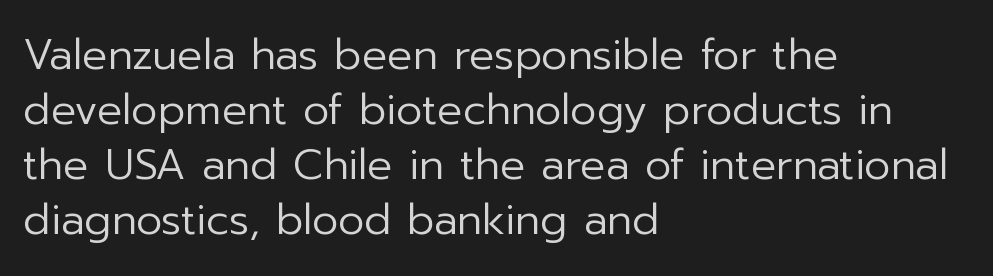
The image shows 42 px regular-weight sans-serif type, upright; set left-aligned, normal line spacing (1.31x), normal letter spacing, not underlined; low stroke contrast and a medium x-height.
